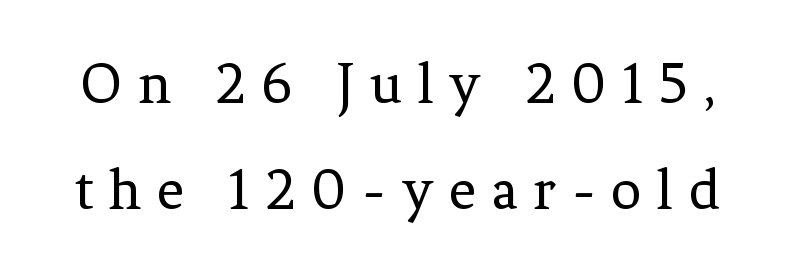
The image shows 60 px regular-weight serif type, upright; set line spacing 1.77x, unusually wide letter spacing (+0.26 em), not underlined; low stroke contrast and a medium x-height.
